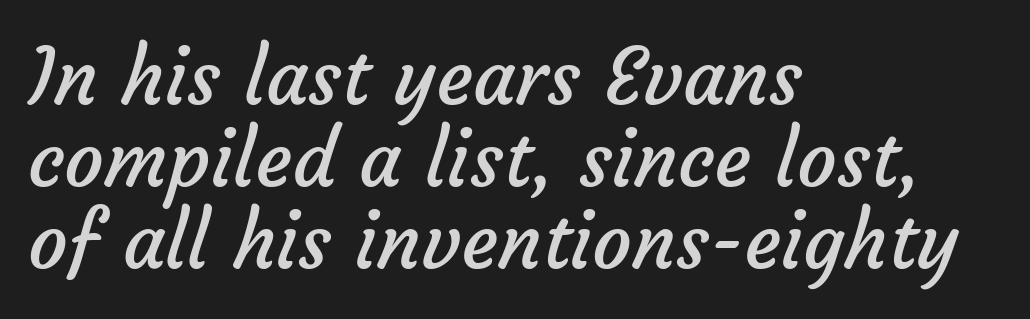
{"serif": "no", "bold": "no", "weight": "regular", "width": "normal", "stroke_contrast": "low", "x_height": "medium", "monospaced": "no", "underline": "no", "align": "left", "line_spacing": "tight", "line_spacing_ratio": 1.05, "letter_spacing": "normal", "letter_spacing_em": 0.0, "glyph_px": 78}
